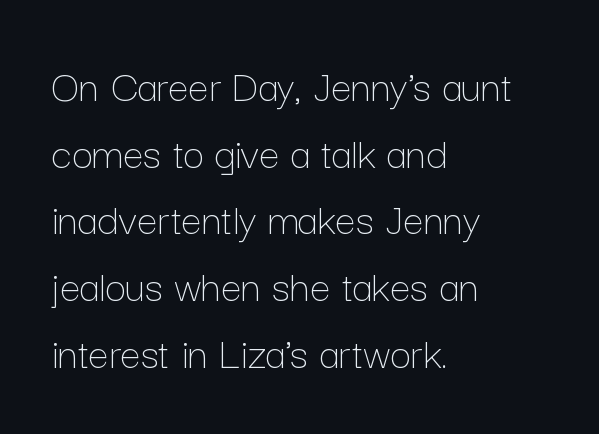
{"italic": "no", "bold": "no", "weight": "thin", "width": "normal", "stroke_contrast": "low", "x_height": "medium", "monospaced": "no", "underline": "no", "align": "left", "line_spacing": "normal", "line_spacing_ratio": 1.45, "letter_spacing": "normal", "letter_spacing_em": 0.0, "glyph_px": 46}
